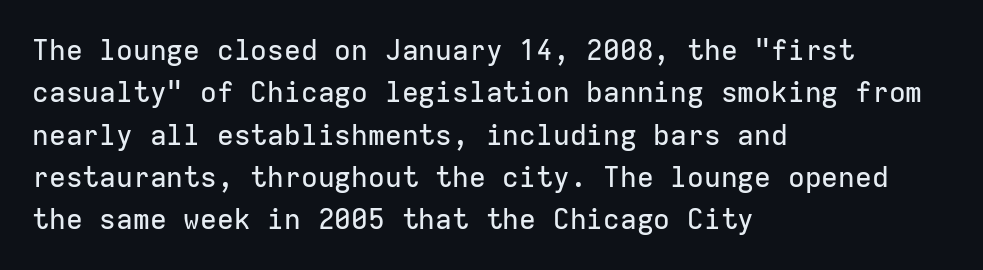
Q: Is the text italic (slanted)? A: No, it is upright.
Q: Is the typeface a serif or a sans-serif typeface? A: Sans-serif.
Q: Is the text underlined? A: No.
Q: How is the paragraph aligned? A: Left-aligned.
Q: Is the spacing between letters normal or unusually wide? A: Normal.
Q: Is the spacing between lines tight, normal or loose? A: Normal.
Q: Width (condensed, normal, or wide)? A: Normal.
Q: Stroke contrast? A: Low.
Q: x-height? A: Medium.
Q: Monospaced? A: Yes.
